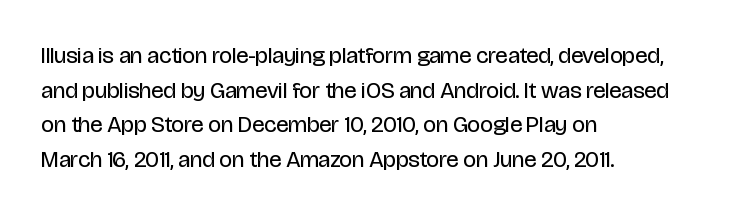
Q: Is the text bold? A: No.
Q: Is the text italic (slanted)? A: No, it is upright.
Q: Is the text underlined? A: No.
Q: How is the paragraph aligned? A: Left-aligned.
Q: Is the spacing between letters normal or unusually wide? A: Normal.
Q: Is the spacing between lines tight, normal or loose? A: Normal.
